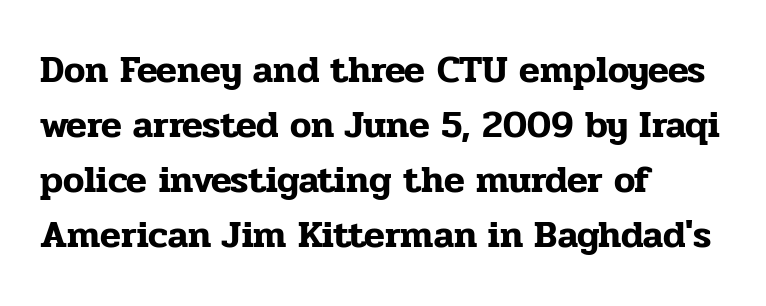
The rendering uses a moderate line-height, typical for paragraphs. A student would call this left alignment; a typographer would say flush left, rag right. You can tell it's not italic because the verticals are truly vertical. In terms of letterspacing, this is plain default setting.
